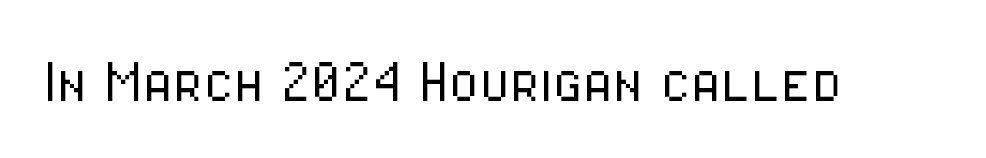
Q: Is the text bold? A: No.
Q: Is the text italic (slanted)? A: No, it is upright.
Q: Is the typeface a serif or a sans-serif typeface? A: Sans-serif.
Q: Is the text underlined? A: No.
Q: Is the spacing between letters normal or unusually wide? A: Normal.
Q: Width (condensed, normal, or wide)? A: Condensed.
Q: Stroke contrast? A: Low.
Q: x-height? A: Medium.
Q: Monospaced? A: No.
